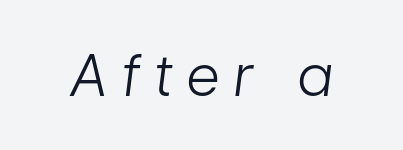
The image shows 57 px light, condensed type, italic (leaning right); set unusually wide letter spacing (+0.27 em), not underlined; low stroke contrast and a medium x-height.
